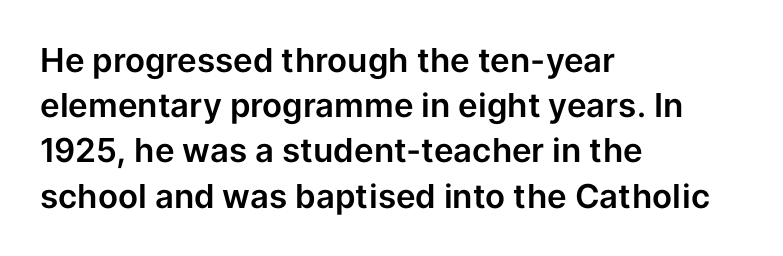
The image shows 33 px sans-serif type, upright; set left-aligned, normal line spacing (1.37x), normal letter spacing, not underlined; low stroke contrast and a medium x-height.
